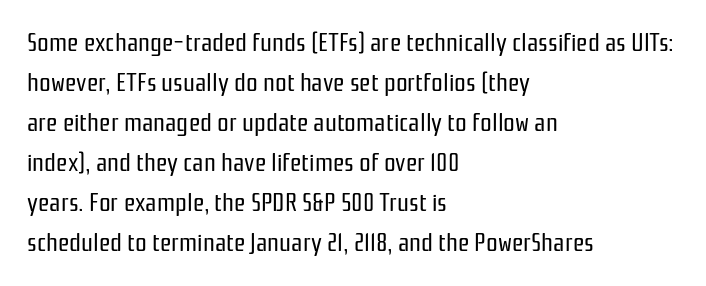
Descender tails drop into unmarked territory. Stroke mass is kept to a normal reading level or below. Default kerning and tracking; the words read as compact shapes. Teacher's note: observe the even left margin — that is flush-left alignment.
